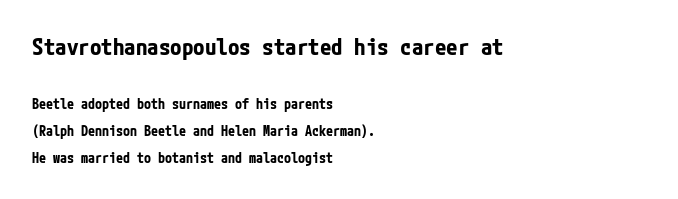
{"italic": "no", "bold": "yes", "underline": "no", "align": "left", "line_spacing": "loose", "line_spacing_ratio": 1.93, "letter_spacing": "normal", "letter_spacing_em": 0.0, "larger_block": "first", "size_ratio": 1.64, "glyph_px": 23}
